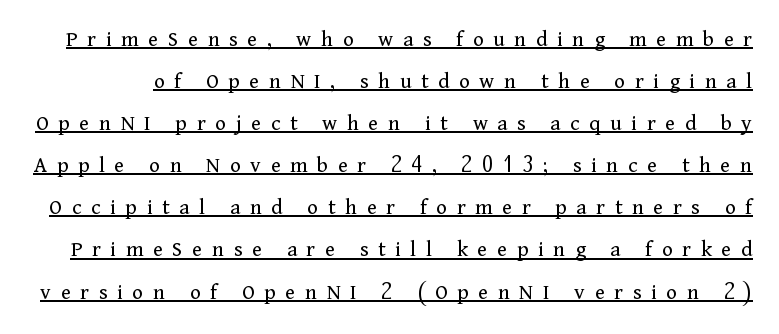
On a weight scale, this lands at 450 or below. This sample carries an underscore along the baseline area. Ordinary non-slanted type is in use. These lines have a slow, spaced-out rhythm from letter to letter.
